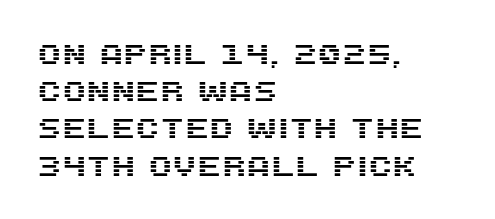
The image shows 28 px sans-serif type, upright; set left-aligned, normal line spacing (1.33x), normal letter spacing, not underlined; medium stroke contrast and a large x-height.
